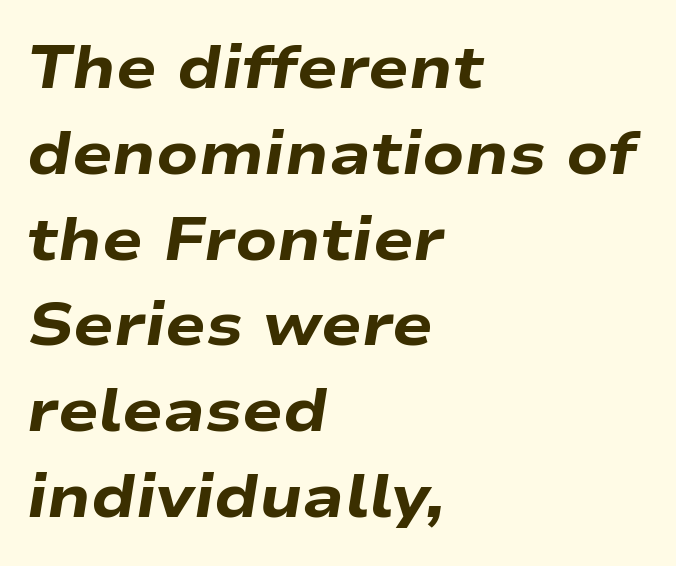
The image shows 60 px heavy, wide type, italic (leaning right); set left-aligned, normal line spacing (1.43x), normal letter spacing, not underlined; low stroke contrast and a medium x-height.
